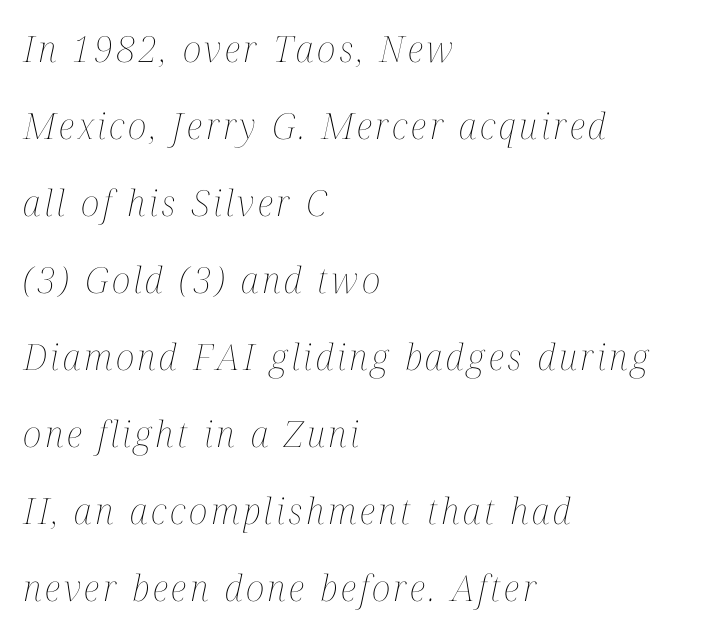
Q: Is the text bold? A: No.
Q: Is the text italic (slanted)? A: Yes, it leans right by about 12 degrees.
Q: Is the text underlined? A: No.
Q: How is the paragraph aligned? A: Left-aligned.
Q: Is the spacing between lines tight, normal or loose? A: Loose.
Q: Width (condensed, normal, or wide)? A: Condensed.
Q: Stroke contrast? A: Medium.
Q: x-height? A: Medium.
Q: Monospaced? A: No.
